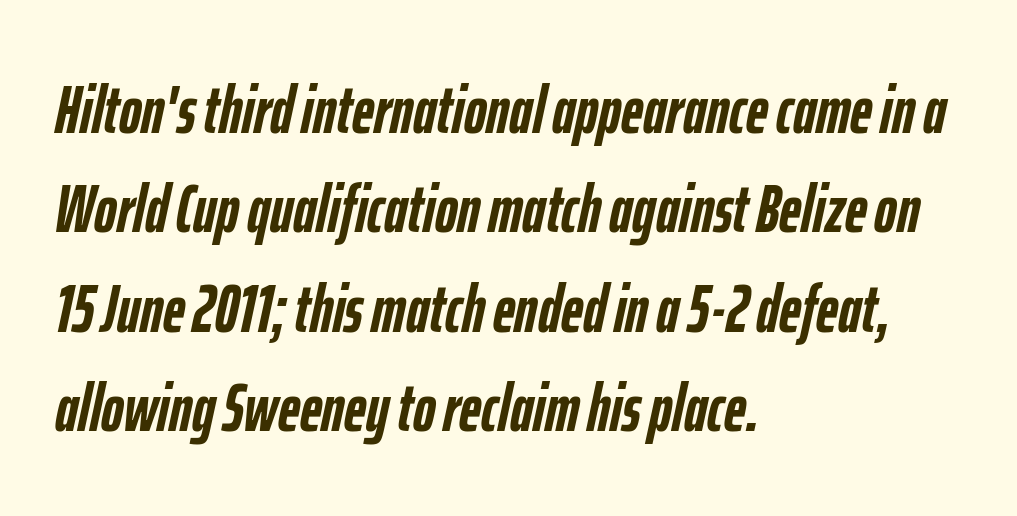
Q: Is the text bold? A: Yes.
Q: Is the text italic (slanted)? A: Yes, it leans right by about 12 degrees.
Q: Is the text underlined? A: No.
Q: How is the paragraph aligned? A: Left-aligned.
Q: Is the spacing between letters normal or unusually wide? A: Normal.
Q: Is the spacing between lines tight, normal or loose? A: Normal.
Q: Width (condensed, normal, or wide)? A: Condensed.
Q: Stroke contrast? A: Low.
Q: x-height? A: Medium.
Q: Monospaced? A: No.
